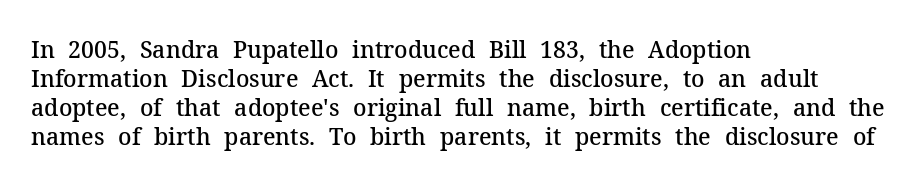
{"italic": "no", "bold": "semi", "underline": "no", "align": "left", "line_spacing": "normal", "line_spacing_ratio": 1.26, "letter_spacing": "normal", "letter_spacing_em": 0.0, "glyph_px": 23}
